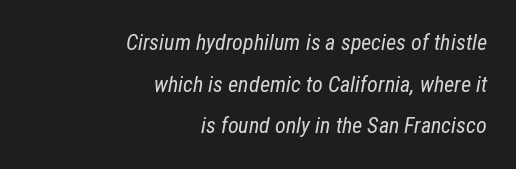
The glyphs look as if they've been sheared to an angle. Descenders are the only things crossing below the line. The setting favours the right margin, as signatures and pull-quotes sometimes do. Does extra space separate the letters? No, they use regular spacing. These glyphs show unthickened strokes, regular width or finer.
